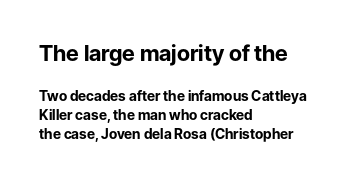
The image shows 22 px bold type, upright; set left-aligned, normal line spacing (1.37x), normal letter spacing, not underlined; the first (top) block is 1.57x larger.
